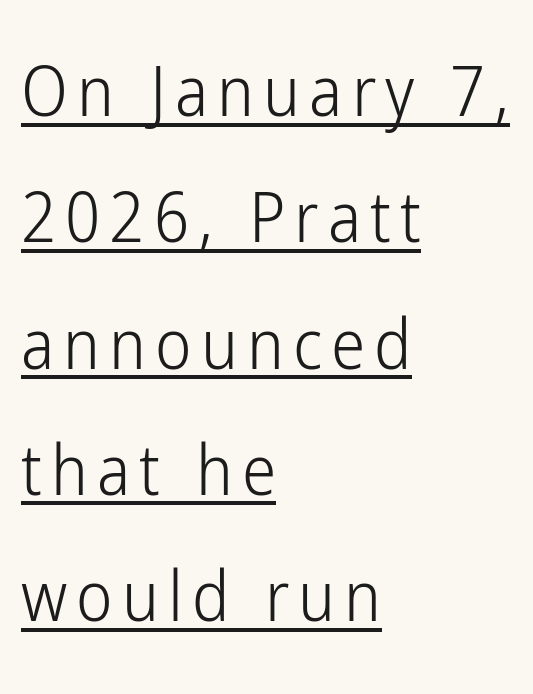
{"serif": "no", "italic": "no", "bold": "no", "weight": "light", "width": "condensed", "stroke_contrast": "low", "x_height": "medium", "monospaced": "no", "underline": "yes", "align": "left", "line_spacing_ratio": 1.83, "glyph_px": 69}
